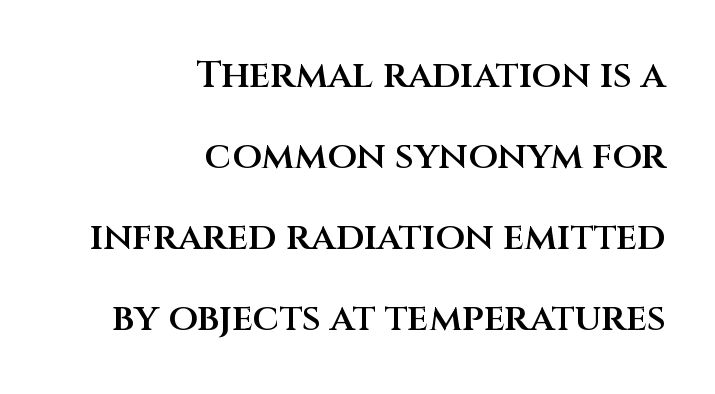
{"serif": "no", "italic": "no", "bold": "semi", "weight": "semibold", "width": "normal", "stroke_contrast": "medium", "x_height": "large", "monospaced": "no", "underline": "no", "align": "right", "line_spacing": "loose", "line_spacing_ratio": 2.13, "letter_spacing": "normal", "letter_spacing_em": 0.0, "glyph_px": 38}
